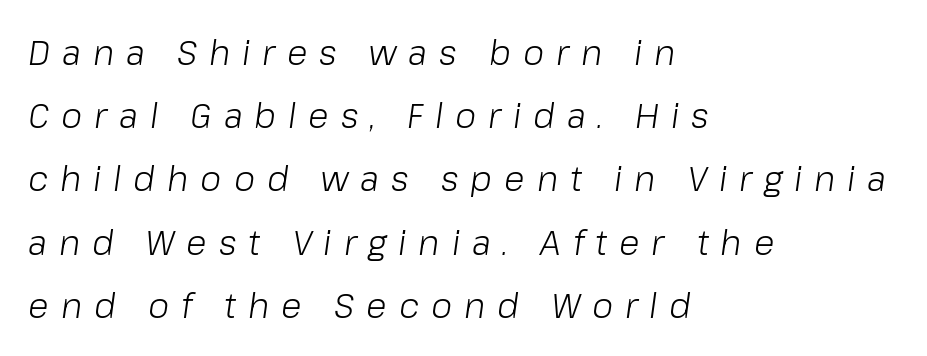
The passage shown is typed in a proportional face where columns would drift. Does extra space separate the letters? Yes, quite a lot of it. Does the lettering tilt? It does — this is italic. The rag falls on the right side of this text block. The strokes carry an ordinary text weight at most. No word sits above an underline.
